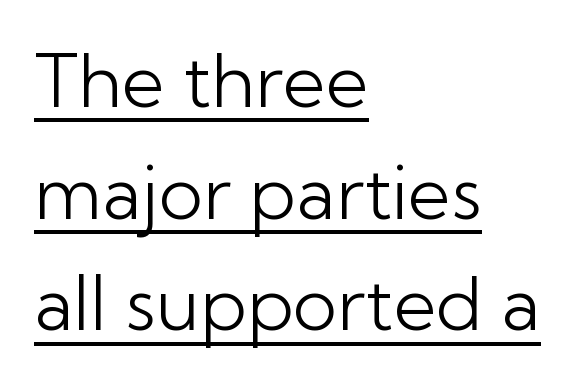
{"serif": "no", "italic": "no", "bold": "no", "weight": "light", "width": "normal", "stroke_contrast": "low", "x_height": "medium", "monospaced": "no", "underline": "yes", "align": "left", "line_spacing": "normal", "line_spacing_ratio": 1.51, "letter_spacing": "normal", "letter_spacing_em": 0.0, "glyph_px": 74}
